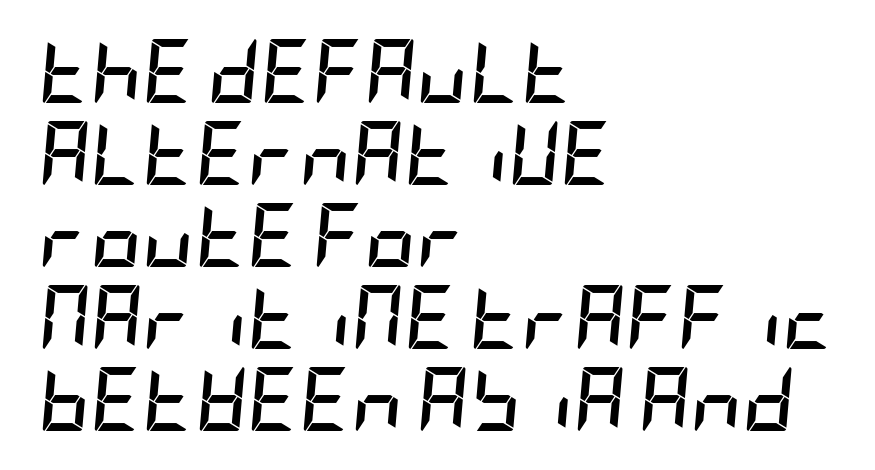
The characters look thick and weighty, a clear bold. All the whitespace from short lines collects on the right. Characters follow at the spacing the type designer built in. In terms of posture, this sample is oblique. Rows of type keep a routine distance in the vertical direction. Honestly, there is no underline to notice here at all.
